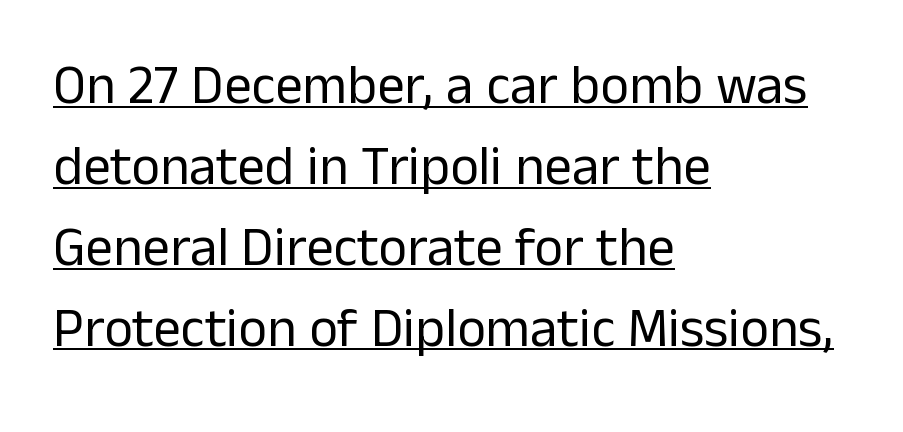
Q: Is the text bold? A: No.
Q: Is the text italic (slanted)? A: No, it is upright.
Q: Is the typeface a serif or a sans-serif typeface? A: Sans-serif.
Q: Is the text underlined? A: Yes.
Q: How is the paragraph aligned? A: Left-aligned.
Q: Is the spacing between letters normal or unusually wide? A: Normal.
Q: Is the spacing between lines tight, normal or loose? A: Normal.
Q: Width (condensed, normal, or wide)? A: Normal.
Q: Stroke contrast? A: Low.
Q: x-height? A: Medium.
Q: Monospaced? A: No.
